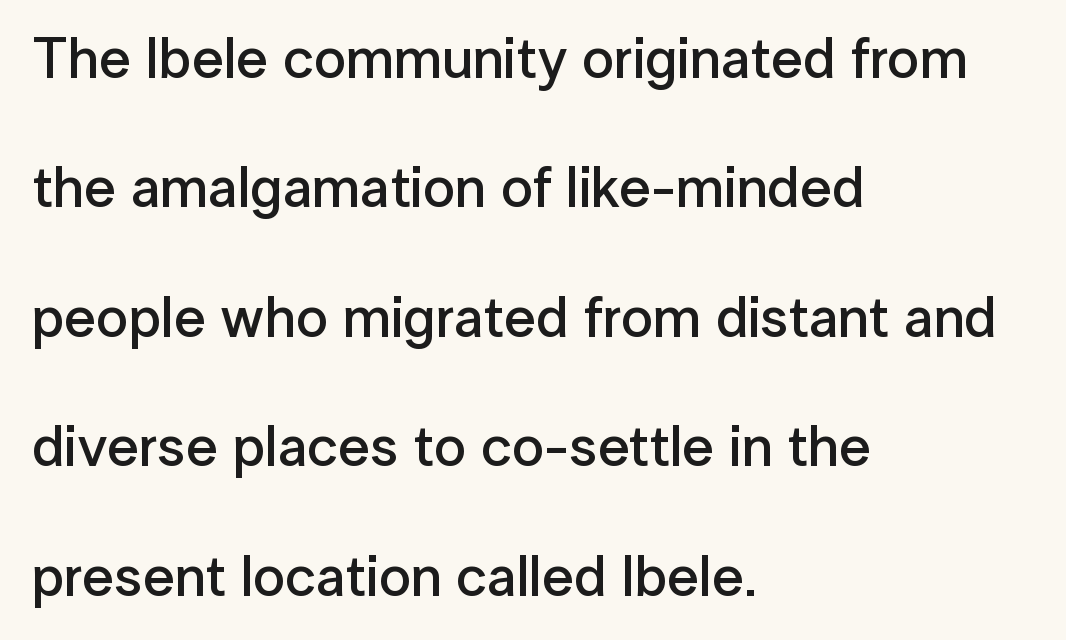
In terms of posture, this sample is upright. You could call the tracking neutral — neither tight nor loose. The rendering anchors every line to the left-hand side. This rendering features lettering with no underline. Leading: increased.
